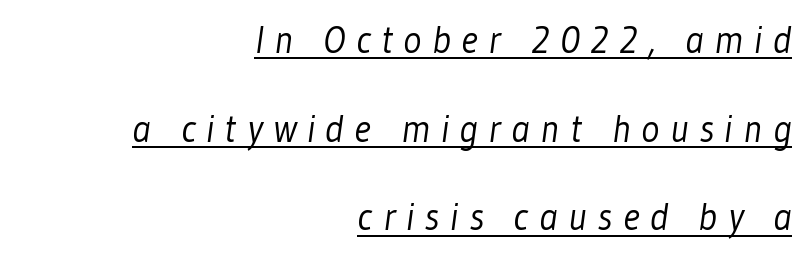
Q: Is the text bold? A: No.
Q: Is the typeface a serif or a sans-serif typeface? A: Sans-serif.
Q: Is the text underlined? A: Yes.
Q: How is the paragraph aligned? A: Right-aligned.
Q: Is the spacing between letters normal or unusually wide? A: Unusually wide.
Q: Is the spacing between lines tight, normal or loose? A: Loose.
Q: Width (condensed, normal, or wide)? A: Condensed.
Q: Stroke contrast? A: Low.
Q: x-height? A: Medium.
Q: Monospaced? A: No.
